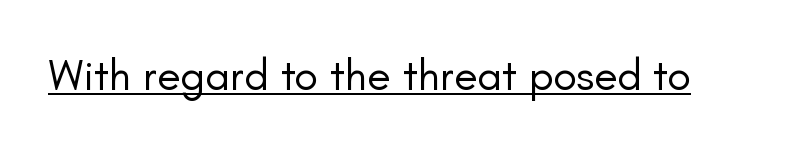
{"serif": "no", "italic": "no", "bold": "no", "weight": "regular", "width": "normal", "stroke_contrast": "low", "x_height": "small", "monospaced": "no", "underline": "yes", "letter_spacing": "normal", "letter_spacing_em": 0.0, "glyph_px": 44}
